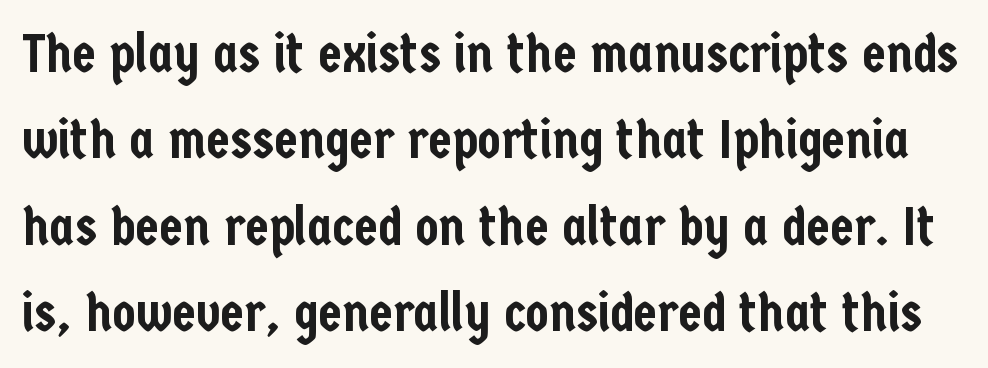
Serif or sans? Sans — the stroke terminals are bare. Here the glyphs are tracked normally, forming tight word shapes. Interline gaps are of average width in this sample. Designer's note — italics off, roman on.
